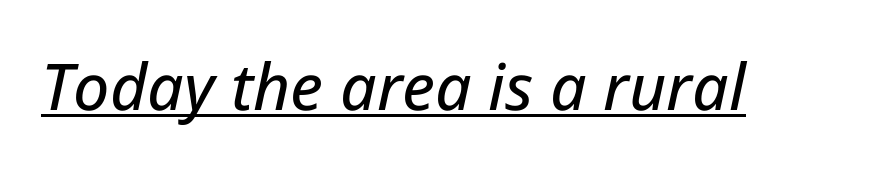
The image shows 64 px text type, italic (leaning right); set normal letter spacing, underlined; low stroke contrast and a medium x-height.
